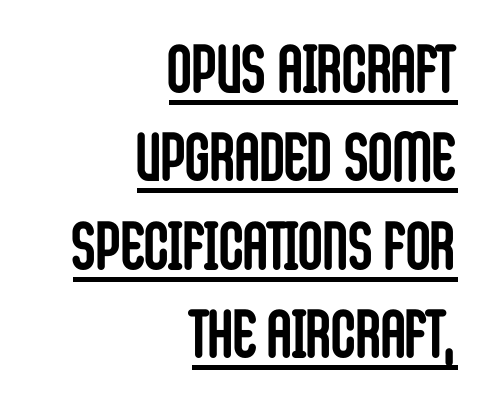
Letter spacing: default. The face used here is proportionally spaced, like ordinary book or web type. One-word summary of the alignment: right. Caption: bold face, heavy strokes. A typesetter would mark this as roman, not italic. This block has exactly the height ordinary leading produces.
